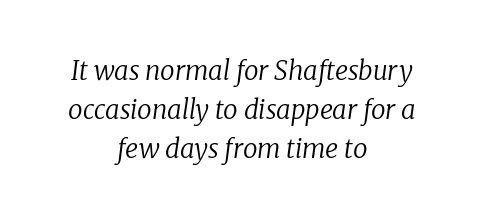
Q: Is the text bold? A: No.
Q: Is the text italic (slanted)? A: Yes, it leans right by about 8 degrees.
Q: Is the text underlined? A: No.
Q: How is the paragraph aligned? A: Centered.
Q: Is the spacing between letters normal or unusually wide? A: Normal.
Q: Is the spacing between lines tight, normal or loose? A: Normal.
